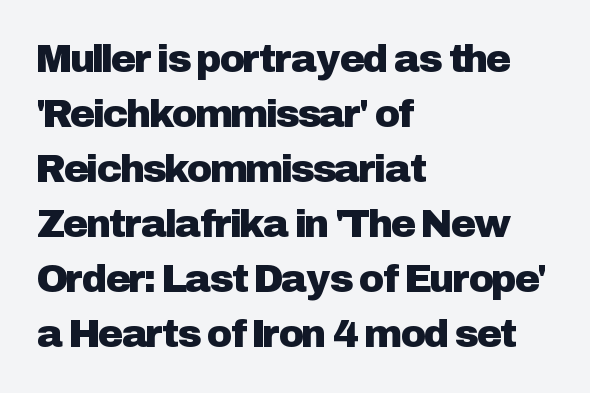
Q: Is the text italic (slanted)? A: No, it is upright.
Q: Is the typeface a serif or a sans-serif typeface? A: Sans-serif.
Q: Is the text underlined? A: No.
Q: How is the paragraph aligned? A: Left-aligned.
Q: Is the spacing between letters normal or unusually wide? A: Normal.
Q: Is the spacing between lines tight, normal or loose? A: Normal.
Q: Width (condensed, normal, or wide)? A: Normal.
Q: Stroke contrast? A: Low.
Q: x-height? A: Medium.
Q: Monospaced? A: No.
